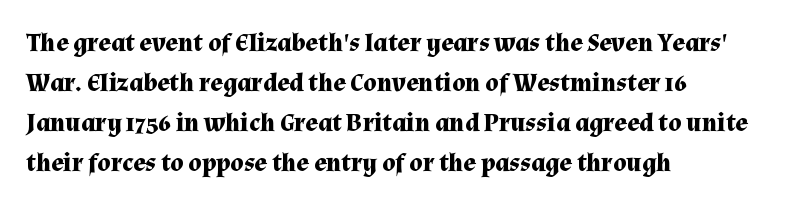
Q: Is the text bold? A: Yes.
Q: Is the text italic (slanted)? A: No, it is upright.
Q: Is the text underlined? A: No.
Q: How is the paragraph aligned? A: Left-aligned.
Q: Is the spacing between letters normal or unusually wide? A: Normal.
Q: Is the spacing between lines tight, normal or loose? A: Normal.
